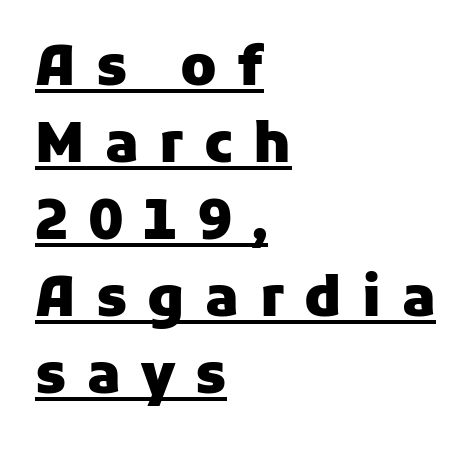
{"serif": "no", "italic": "no", "bold": "yes", "weight": "heavy", "width": "normal", "stroke_contrast": "low", "x_height": "medium", "monospaced": "no", "underline": "yes", "align": "left", "line_spacing": "normal", "line_spacing_ratio": 1.4, "letter_spacing": "wide", "letter_spacing_em": 0.37, "glyph_px": 55}
